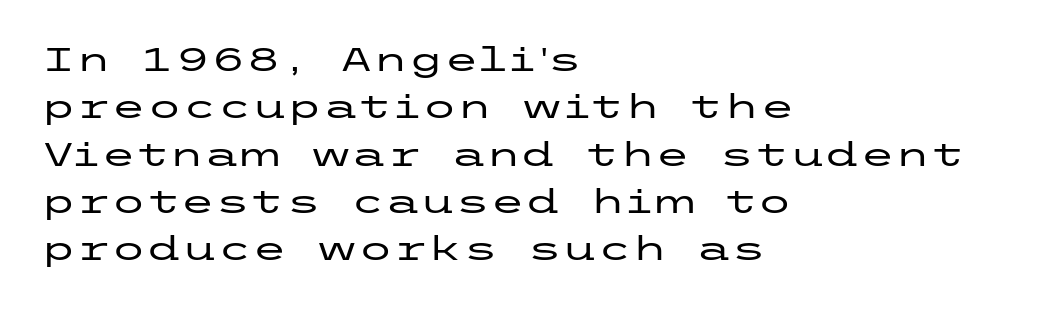
The image shows 32 px wide sans-serif type, upright; set left-aligned, normal line spacing (1.48x), normal letter spacing, not underlined; low stroke contrast and a medium x-height.
